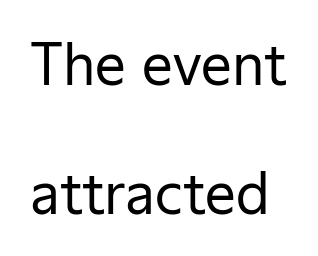
Q: Is the text bold? A: No.
Q: Is the text italic (slanted)? A: No, it is upright.
Q: Is the typeface a serif or a sans-serif typeface? A: Sans-serif.
Q: Is the text underlined? A: No.
Q: Is the spacing between letters normal or unusually wide? A: Normal.
Q: Is the spacing between lines tight, normal or loose? A: Loose.
Q: Width (condensed, normal, or wide)? A: Normal.
Q: Stroke contrast? A: Low.
Q: x-height? A: Medium.
Q: Monospaced? A: No.
